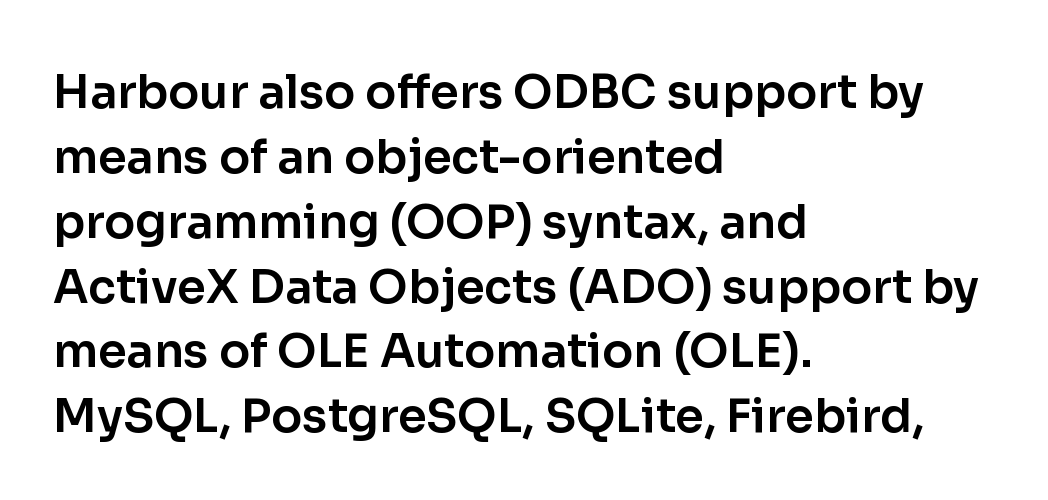
The image shows 46 px sans-serif type, upright; set left-aligned, normal line spacing (1.41x), normal letter spacing, not underlined; low stroke contrast and a medium x-height.
